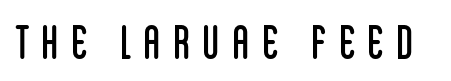
The image shows 44 px regular-weight, condensed sans-serif type, upright; set unusually wide letter spacing (+0.31 em), not underlined; low stroke contrast and a large x-height.
